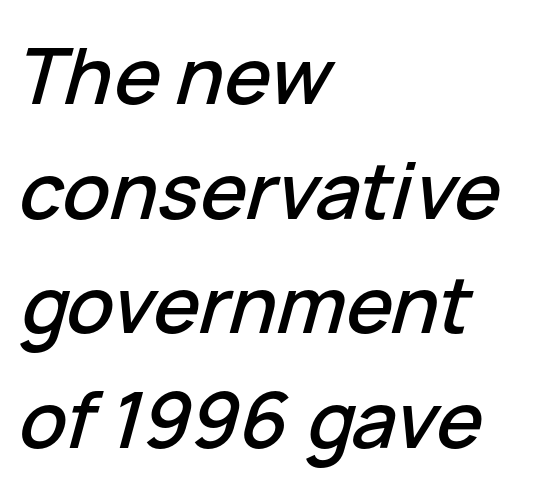
Q: Is the text italic (slanted)? A: Yes, it leans right by about 15 degrees.
Q: Is the text underlined? A: No.
Q: How is the paragraph aligned? A: Left-aligned.
Q: Is the spacing between letters normal or unusually wide? A: Normal.
Q: Is the spacing between lines tight, normal or loose? A: Normal.
Q: Width (condensed, normal, or wide)? A: Normal.
Q: Stroke contrast? A: Low.
Q: x-height? A: Medium.
Q: Monospaced? A: No.
